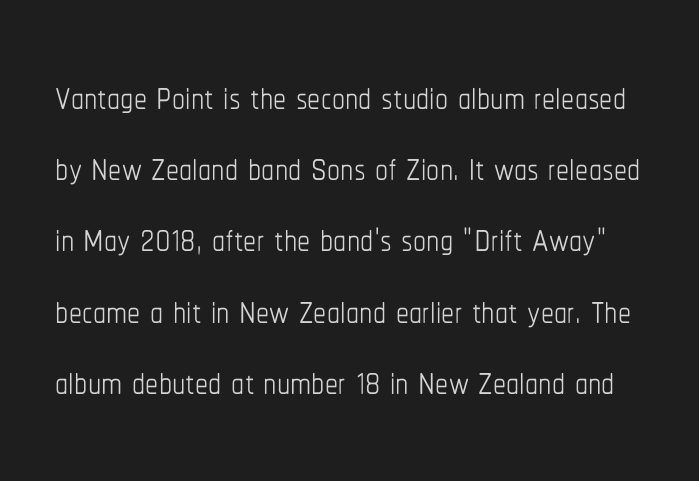
{"italic": "no", "bold": "no", "weight": "thin", "width": "condensed", "stroke_contrast": "low", "x_height": "medium", "monospaced": "no", "underline": "no", "line_spacing": "normal", "line_spacing_ratio": 1.37, "letter_spacing": "normal", "letter_spacing_em": 0.0, "glyph_px": 52}
